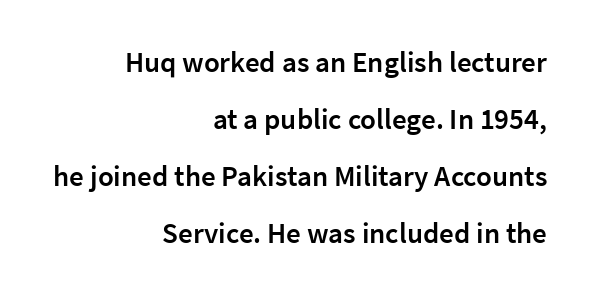
The letters sit at their default tracking, neither squeezed nor spread. Letters rest on an invisible, unmarked baseline. Each new line begins a long way beneath the previous one. These lines are set flush right with a ragged left edge. Weight check: semibold — heavier than regular, not quite bold. Spacing verdict: proportional, widths tailored to each character.
